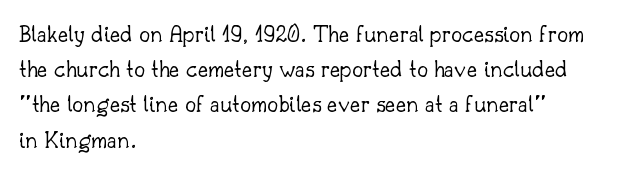
Weight: not bold — regular or lighter. Summary of vertical rhythm: regular, with standard interline spacing. Italic? Not at all — the glyphs are vertical. Words appear dense and cohesive because spacing is normal. Glance below the letters and you will spot only blank space.
